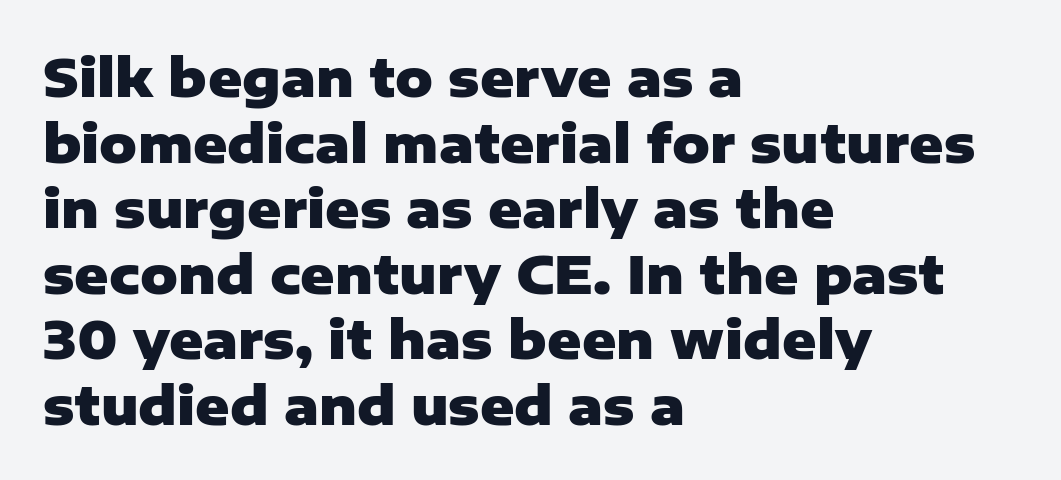
Q: Is the text bold? A: Yes.
Q: Is the text italic (slanted)? A: No, it is upright.
Q: Is the typeface a serif or a sans-serif typeface? A: Sans-serif.
Q: Is the text underlined? A: No.
Q: How is the paragraph aligned? A: Left-aligned.
Q: Is the spacing between letters normal or unusually wide? A: Normal.
Q: Is the spacing between lines tight, normal or loose? A: Normal.
Q: Width (condensed, normal, or wide)? A: Normal.
Q: Stroke contrast? A: Low.
Q: x-height? A: Medium.
Q: Monospaced? A: No.
